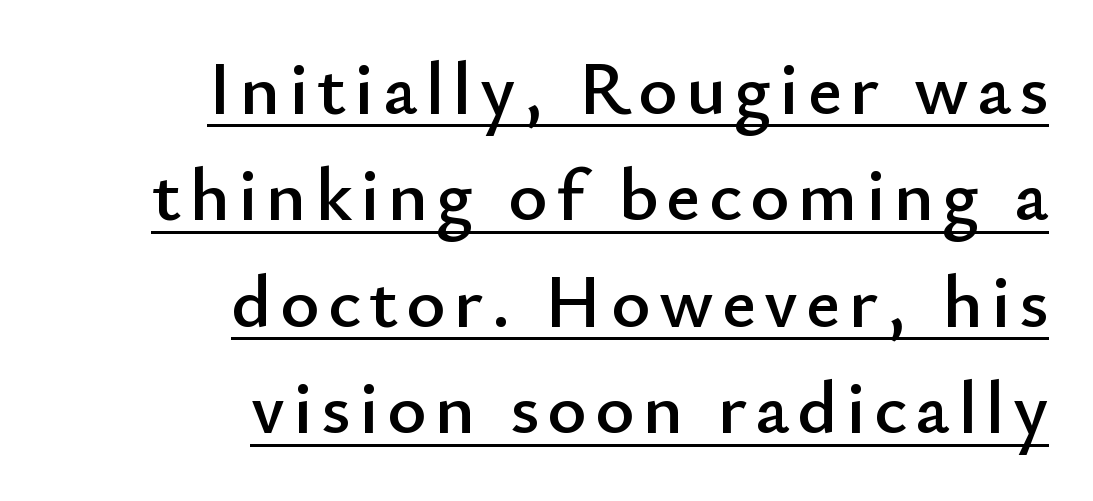
Q: Is the text italic (slanted)? A: No, it is upright.
Q: Is the typeface a serif or a sans-serif typeface? A: Sans-serif.
Q: Is the text underlined? A: Yes.
Q: How is the paragraph aligned? A: Right-aligned.
Q: Is the spacing between lines tight, normal or loose? A: Normal.
Q: Width (condensed, normal, or wide)? A: Normal.
Q: Stroke contrast? A: Low.
Q: x-height? A: Small.
Q: Monospaced? A: No.
